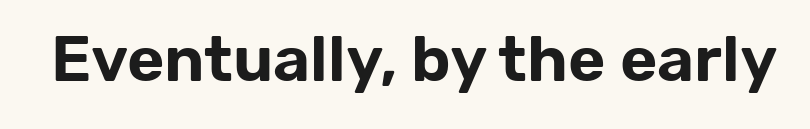
The image shows 64 px sans-serif type, upright; set normal letter spacing, not underlined; low stroke contrast and a medium x-height.
